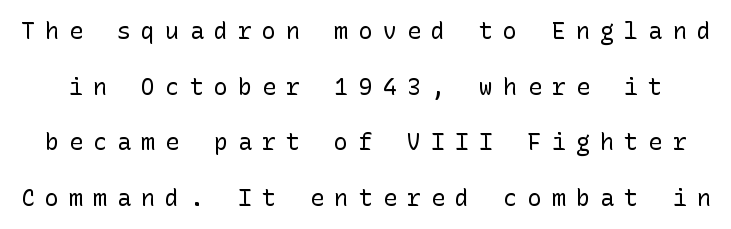
Q: Is the text bold? A: No.
Q: Is the text italic (slanted)? A: No, it is upright.
Q: Is the text underlined? A: No.
Q: Is the spacing between letters normal or unusually wide? A: Unusually wide.
Q: Is the spacing between lines tight, normal or loose? A: Loose.
